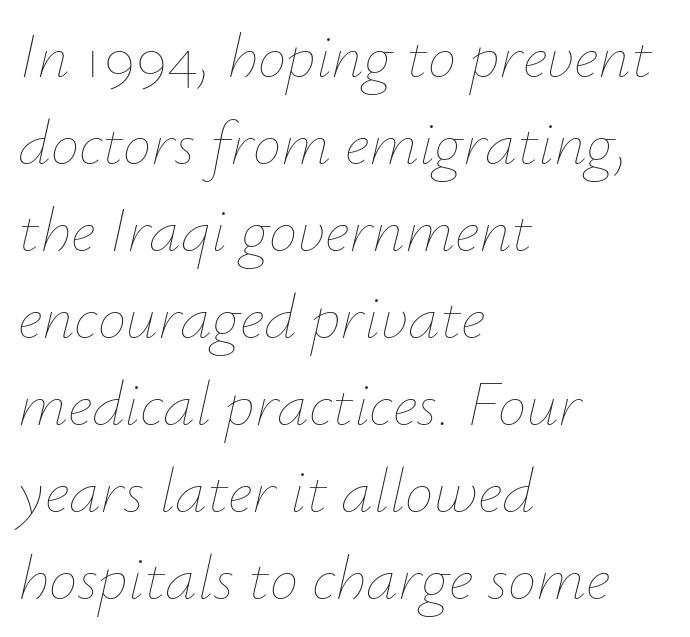
Is the block centered? No — it sits flush against the left margin. Does the leading feel generous? No, just average. The strokes carry an ordinary text weight at most. Italic? Definitely — the glyphs are oblique. Nobody drew a line under any word here.
